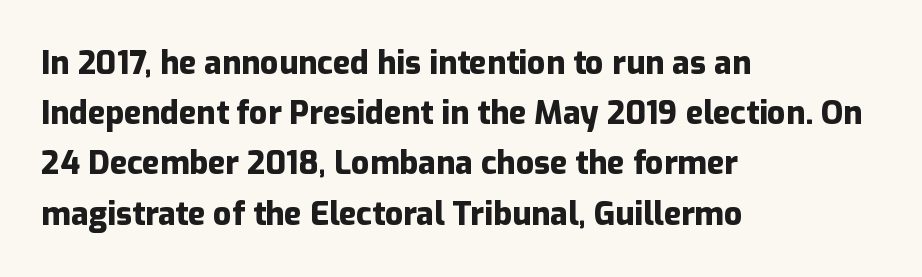
The image shows 32 px heavy sans-serif type, upright; set left-aligned, normal line spacing (1.57x), normal letter spacing, not underlined; low stroke contrast and a medium x-height.
